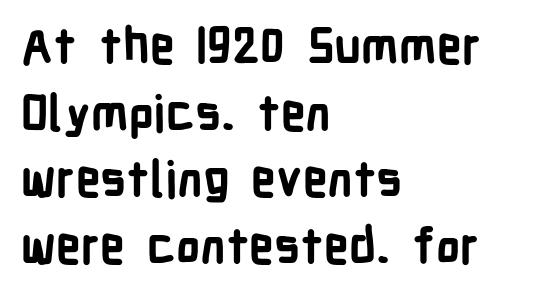
The image shows 49 px bold, condensed sans-serif type, upright; set left-aligned, normal line spacing (1.36x), normal letter spacing, not underlined; low stroke contrast and a medium x-height.
